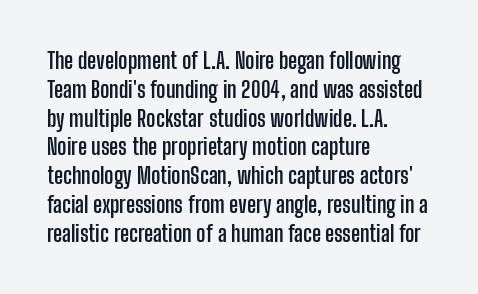
The image shows 22 px bold type, upright; set left-aligned, normal line spacing (1.31x), normal letter spacing, not underlined.
